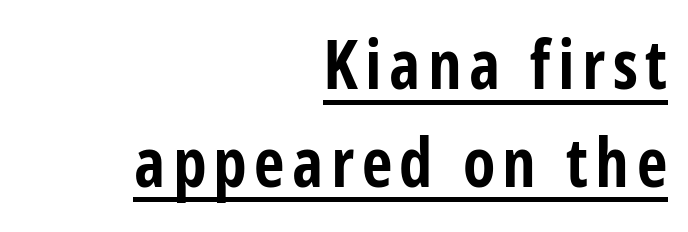
Quick note: interline space is typical. Think of a printed novel: that variable character pitch is what you see here. In terms of posture, this sample is upright. Caption: multi-line text, flush right, ragged left.
